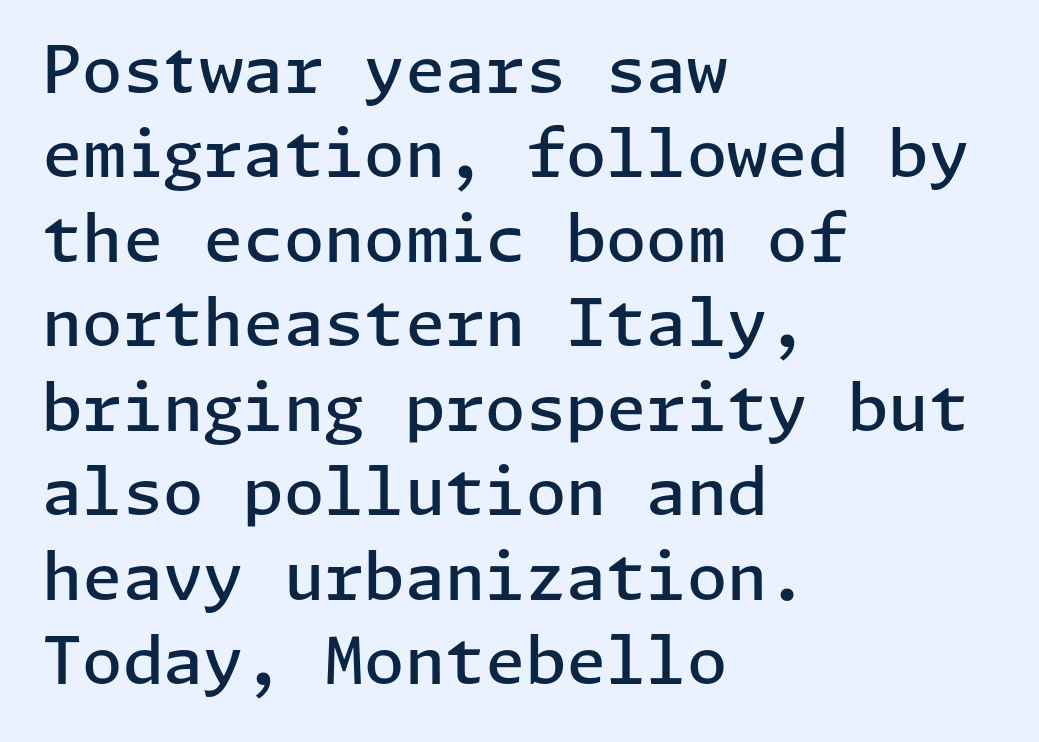
The image shows 65 px semibold sans-serif type, upright; set left-aligned, normal line spacing (1.3x), normal letter spacing, not underlined; low stroke contrast and a medium x-height.
